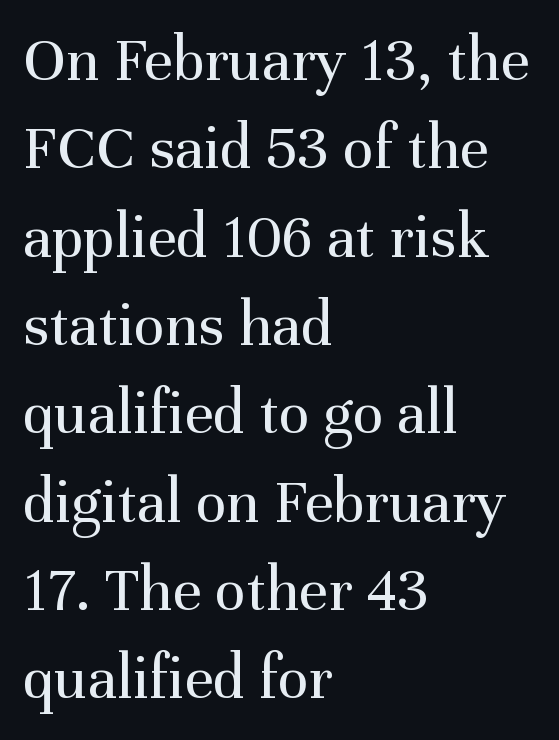
No italicization has been applied; the sample stays upright. This sample uses plain, unmodified letter spacing. Is this a fixed-width face? No — the glyphs have proportional, varying widths. Line starts are locked; line ends wander.
